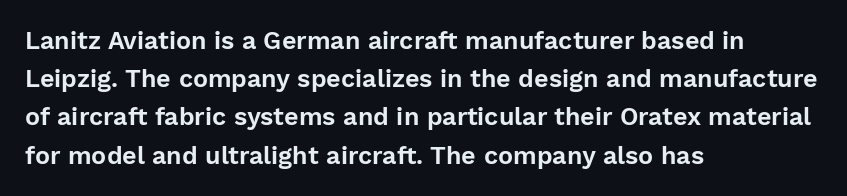
The image shows 25 px text type, upright; set left-aligned, normal line spacing (1.53x), normal letter spacing, not underlined.
